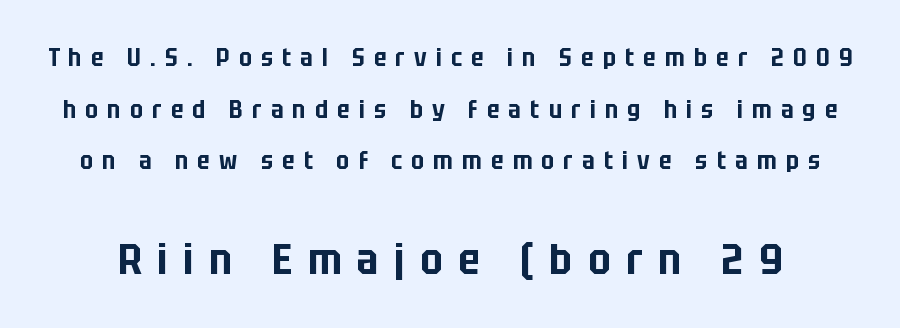
{"serif": "no", "italic": "no", "width": "condensed", "stroke_contrast": "low", "x_height": "large", "monospaced": "no", "underline": "no", "line_spacing": "loose", "line_spacing_ratio": 2.07, "letter_spacing": "wide", "letter_spacing_em": 0.37, "larger_block": "second", "size_ratio": 1.72, "glyph_px": 43}
